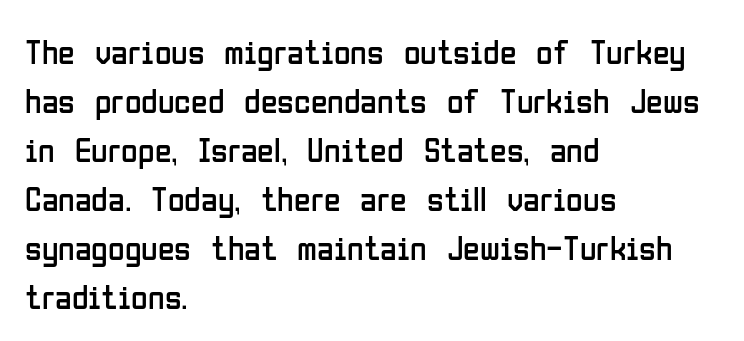
Q: Is the text bold? A: No.
Q: Is the text italic (slanted)? A: No, it is upright.
Q: Is the typeface a serif or a sans-serif typeface? A: Sans-serif.
Q: Is the text underlined? A: No.
Q: How is the paragraph aligned? A: Left-aligned.
Q: Is the spacing between letters normal or unusually wide? A: Normal.
Q: Is the spacing between lines tight, normal or loose? A: Normal.
Q: Width (condensed, normal, or wide)? A: Condensed.
Q: Stroke contrast? A: Low.
Q: x-height? A: Medium.
Q: Monospaced? A: No.
